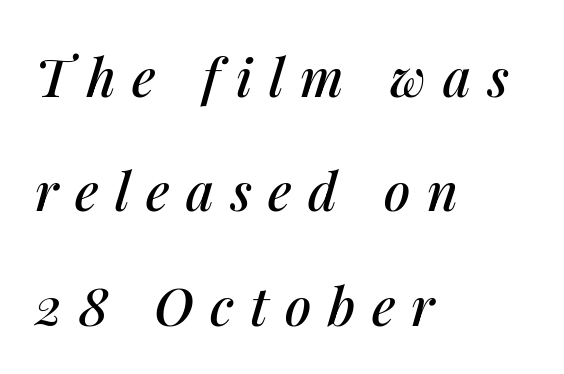
{"italic": "yes", "lean": "right", "slant_degrees": 14, "width": "normal", "stroke_contrast": "medium", "x_height": "medium", "monospaced": "no", "underline": "no", "align": "left", "line_spacing": "loose", "line_spacing_ratio": 2.16, "letter_spacing": "wide", "letter_spacing_em": 0.31, "glyph_px": 53}
